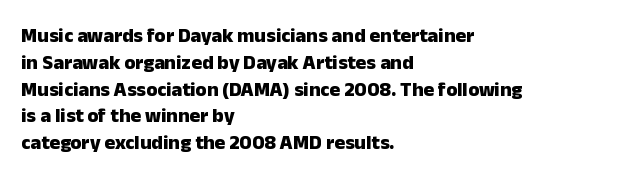
{"italic": "no", "bold": "yes", "underline": "no", "align": "left", "line_spacing": "normal", "line_spacing_ratio": 1.34, "letter_spacing": "normal", "letter_spacing_em": 0.0, "glyph_px": 20}
